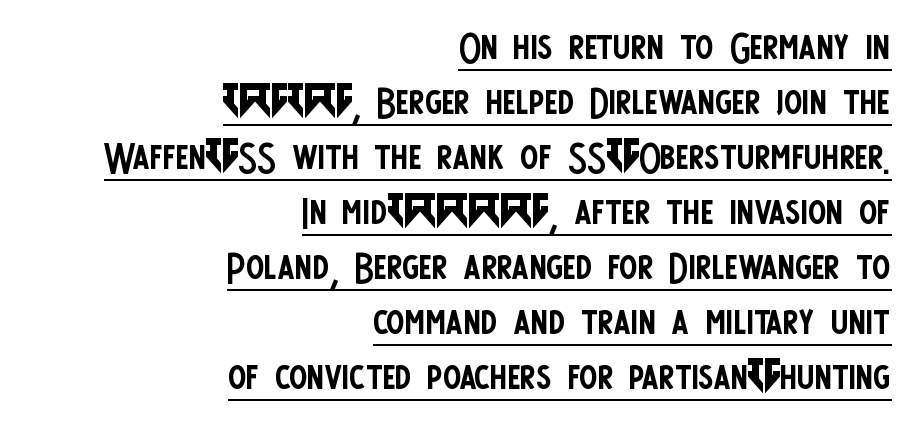
Q: Is the text bold? A: No.
Q: Is the text italic (slanted)? A: No, it is upright.
Q: Is the typeface a serif or a sans-serif typeface? A: Sans-serif.
Q: Is the text underlined? A: Yes.
Q: How is the paragraph aligned? A: Right-aligned.
Q: Is the spacing between letters normal or unusually wide? A: Normal.
Q: Is the spacing between lines tight, normal or loose? A: Tight.
Q: Width (condensed, normal, or wide)? A: Condensed.
Q: Stroke contrast? A: Low.
Q: x-height? A: Large.
Q: Monospaced? A: No.
